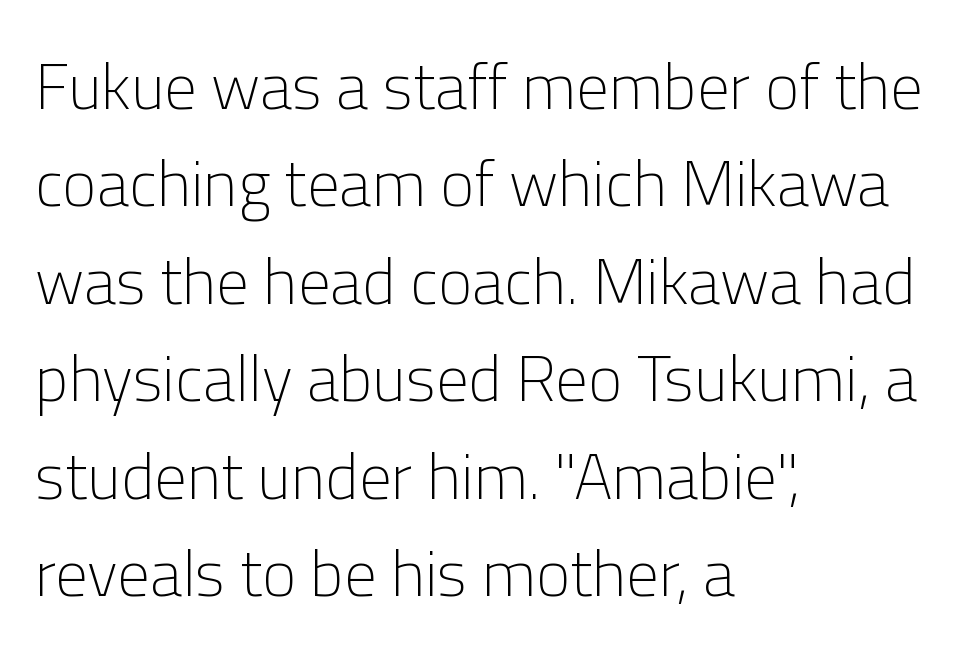
Q: Is the text bold? A: No.
Q: Is the text italic (slanted)? A: No, it is upright.
Q: Is the typeface a serif or a sans-serif typeface? A: Sans-serif.
Q: Is the text underlined? A: No.
Q: How is the paragraph aligned? A: Left-aligned.
Q: Is the spacing between letters normal or unusually wide? A: Normal.
Q: Is the spacing between lines tight, normal or loose? A: Normal.
Q: Width (condensed, normal, or wide)? A: Normal.
Q: Stroke contrast? A: Low.
Q: x-height? A: Medium.
Q: Monospaced? A: No.
